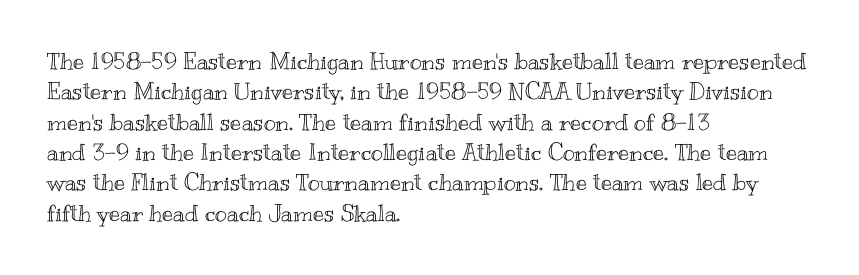
Q: Is the text italic (slanted)? A: No, it is upright.
Q: Is the text underlined? A: No.
Q: How is the paragraph aligned? A: Left-aligned.
Q: Is the spacing between letters normal or unusually wide? A: Normal.
Q: Is the spacing between lines tight, normal or loose? A: Normal.
